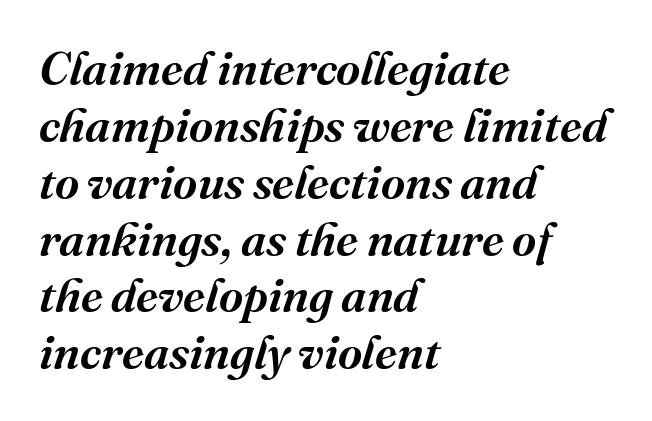
Stroke terminals: seriffed. The tracking reads as untouched default to a designer's eye. The rag falls on the right side of this text block. The specimen reads as italic at a glance.
